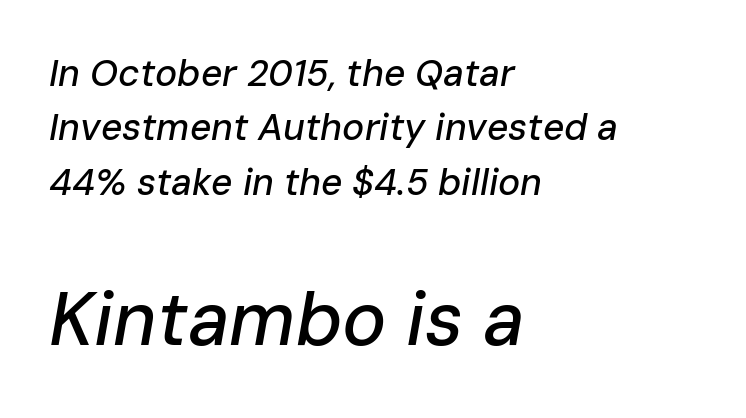
You get the small type first, then a jump to larger type. Slant detected: the letters are inclined. A typesetter would call this leading conventional body-copy spacing. The space beneath each line is pristine and unruled. Observe the ordinary spacing: letters are neighbours, not strangers.
